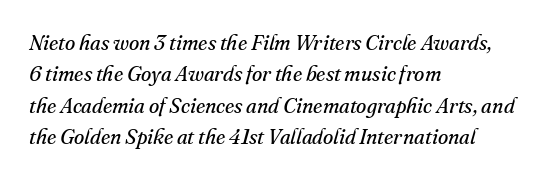
Q: Is the text bold? A: No.
Q: Is the text italic (slanted)? A: Yes, it leans right by about 16 degrees.
Q: Is the text underlined? A: No.
Q: How is the paragraph aligned? A: Left-aligned.
Q: Is the spacing between letters normal or unusually wide? A: Normal.
Q: Is the spacing between lines tight, normal or loose? A: Normal.
